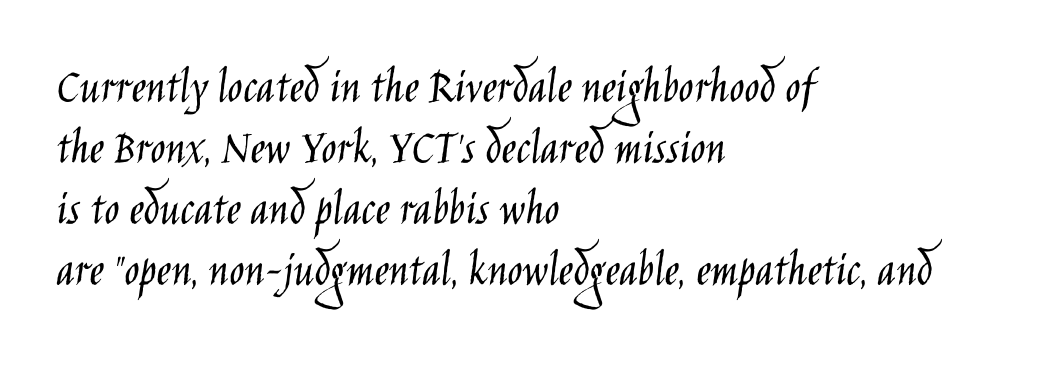
{"serif": "no", "bold": "no", "weight": "light", "width": "condensed", "stroke_contrast": "low", "x_height": "large", "monospaced": "no", "underline": "no", "align": "left", "line_spacing_ratio": 1.22, "letter_spacing": "normal", "letter_spacing_em": 0.0, "glyph_px": 50}
